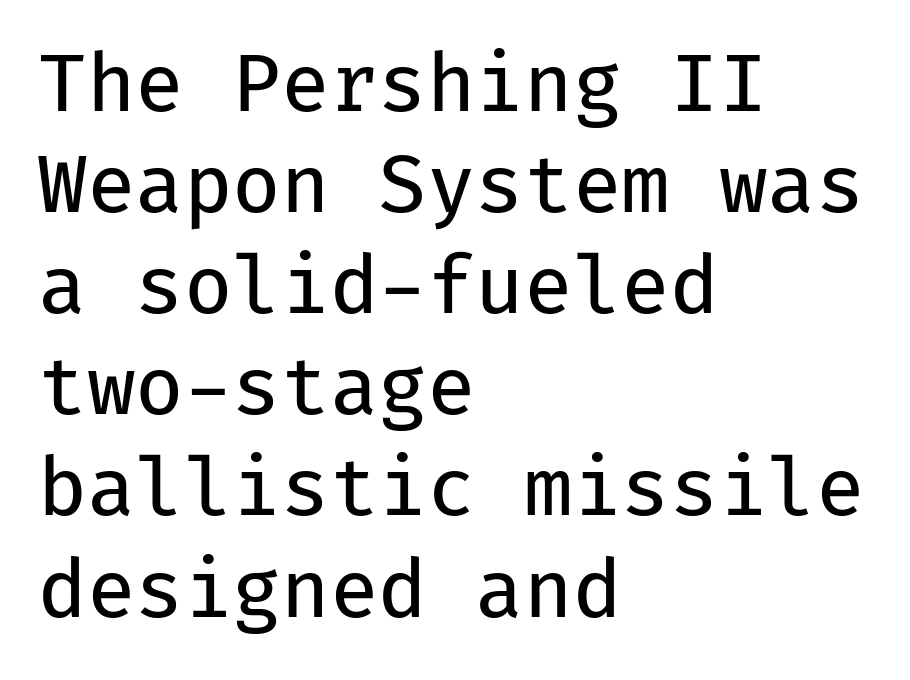
Q: Is the text bold? A: No.
Q: Is the text italic (slanted)? A: No, it is upright.
Q: Is the typeface a serif or a sans-serif typeface? A: Sans-serif.
Q: Is the text underlined? A: No.
Q: How is the paragraph aligned? A: Left-aligned.
Q: Is the spacing between letters normal or unusually wide? A: Normal.
Q: Is the spacing between lines tight, normal or loose? A: Normal.
Q: Width (condensed, normal, or wide)? A: Normal.
Q: Stroke contrast? A: Low.
Q: x-height? A: Medium.
Q: Monospaced? A: Yes.
